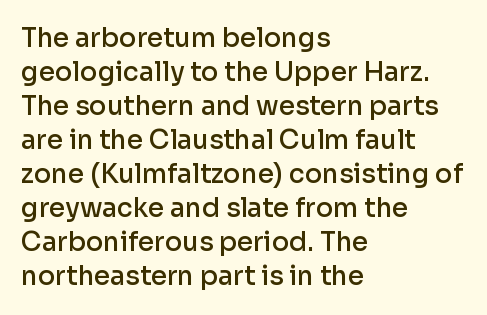
Each line starts at the same left margin while the right side varies. Short note: letters normally spaced. The passage shown is semibold, sitting just below true bold. Every stem runs plumb, perpendicular to the baseline.
